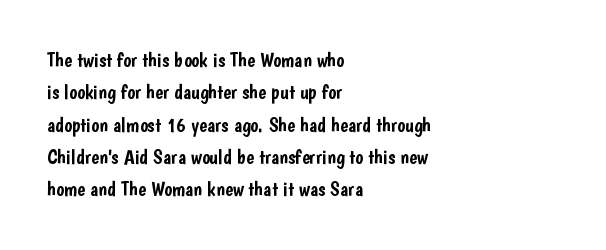
{"italic": "no", "underline": "no", "align": "left", "line_spacing": "normal", "line_spacing_ratio": 1.54, "letter_spacing": "normal", "letter_spacing_em": 0.0, "glyph_px": 21}
